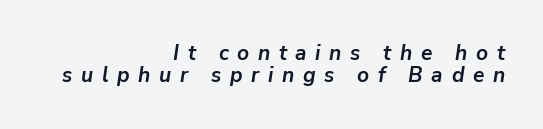
{"italic": "yes", "lean": "right", "slant_degrees": 9, "bold": "yes", "underline": "no", "align": "right", "line_spacing": "tight", "line_spacing_ratio": 1.07, "letter_spacing": "wide", "letter_spacing_em": 0.41, "glyph_px": 21}
